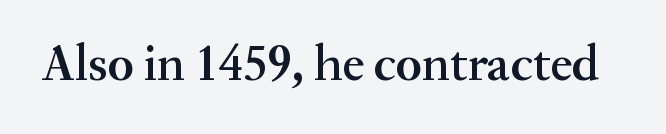
What kind of face is this? One with serifs. Slightly chunky letters — semibold, I'd say, not full bold. Between one letter and the next there's only the usual sliver of space. Proportional: the letters do not fall into vertical columns. Ascenders rise straight up at ninety degrees. Just letters on the line, the space beneath them empty.
